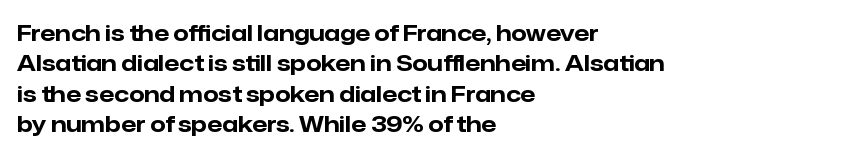
The paragraph shown leans on its left margin. The glyphs have the mass of a bold cut. How are the letters spaced? Ordinarily, with no added tracking. This sample uses an upright cut, with every glyph sitting square on the baseline.
